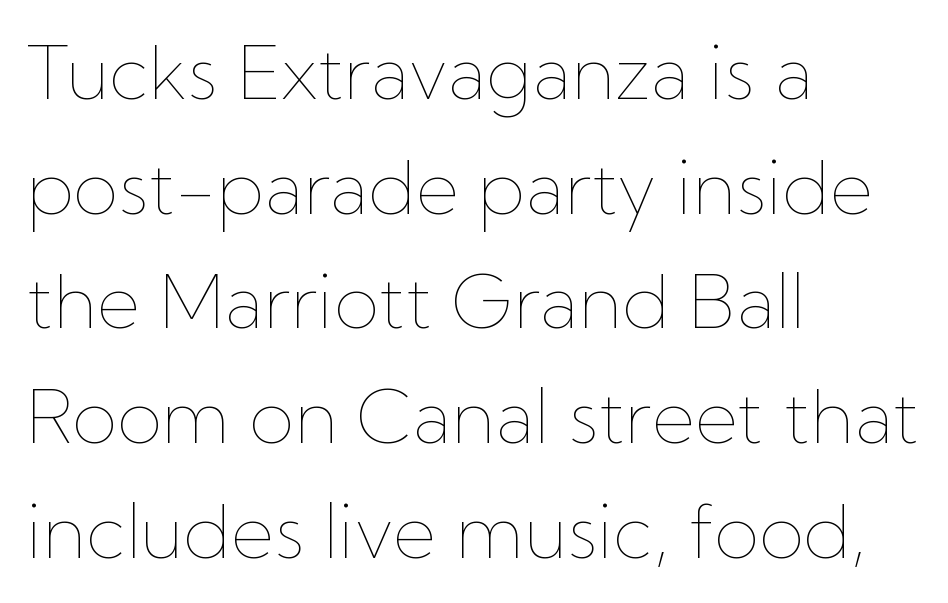
No heavy texture on the line: the type isn't bold. No italicization has been applied; the sample stays upright. Only glyphs here, with clear space below each row. Typeset ragged right — the left edge is the straight one. Rows of type keep a routine distance in the vertical direction. Is this a fixed-width face? No — the glyphs have proportional, varying widths.
